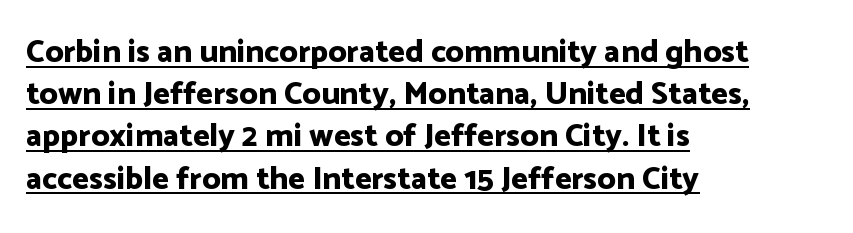
{"serif": "no", "italic": "no", "bold": "yes", "weight": "bold", "width": "normal", "stroke_contrast": "low", "x_height": "medium", "monospaced": "no", "underline": "yes", "align": "left", "line_spacing": "normal", "line_spacing_ratio": 1.32, "letter_spacing": "normal", "letter_spacing_em": 0.0, "glyph_px": 32}
